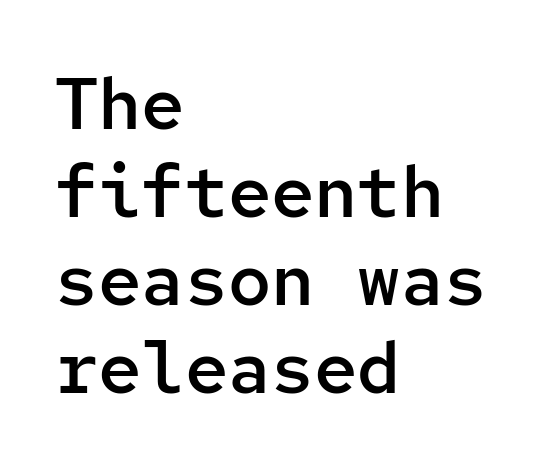
The passage shown is typed in a monospace face where columns stay perfectly aligned. The text block is weighted toward the left margin, trailing off unevenly rightward. Moderately thickened strokes mark this as semibold type. Nobody touched the tracking dial on this one. Check under the words: just untouched page. You can tell it's not italic because the verticals are truly vertical.
